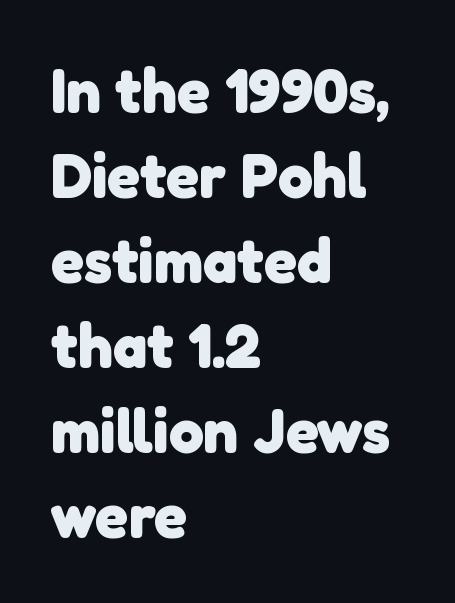
{"serif": "no", "bold": "yes", "weight": "heavy", "width": "normal", "stroke_contrast": "low", "x_height": "medium", "monospaced": "no", "underline": "no", "align": "left", "line_spacing": "normal", "line_spacing_ratio": 1.37, "letter_spacing": "normal", "letter_spacing_em": 0.0, "glyph_px": 62}
